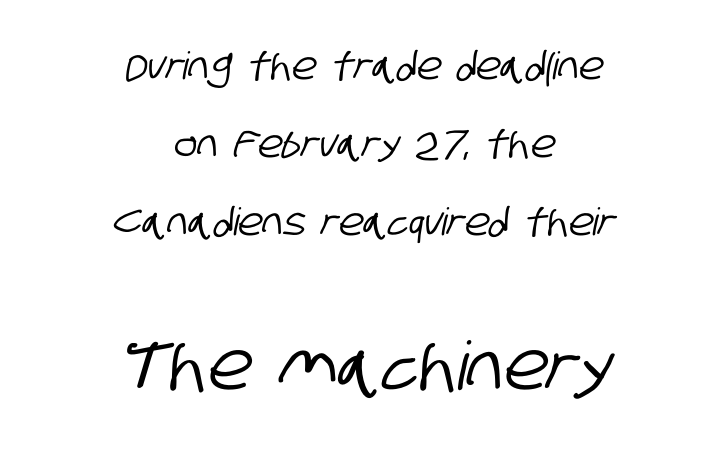
The image shows 67 px condensed sans-serif type; set centered, loose line spacing (2.05x), normal letter spacing, not underlined; the second (bottom) block is 1.76x larger; low stroke contrast and a large x-height.
